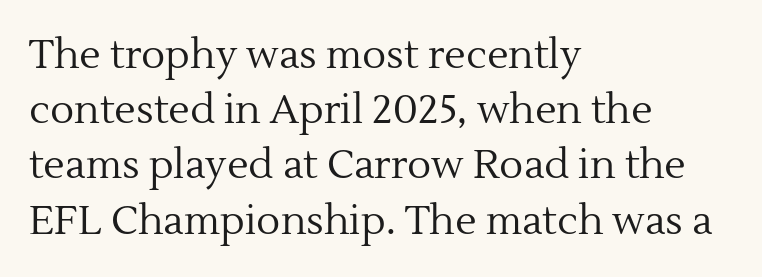
Q: Is the text bold? A: No.
Q: Is the text italic (slanted)? A: No, it is upright.
Q: Is the typeface a serif or a sans-serif typeface? A: Serif.
Q: Is the text underlined? A: No.
Q: How is the paragraph aligned? A: Left-aligned.
Q: Is the spacing between letters normal or unusually wide? A: Normal.
Q: Is the spacing between lines tight, normal or loose? A: Normal.
Q: Width (condensed, normal, or wide)? A: Normal.
Q: x-height? A: Medium.
Q: Monospaced? A: No.
